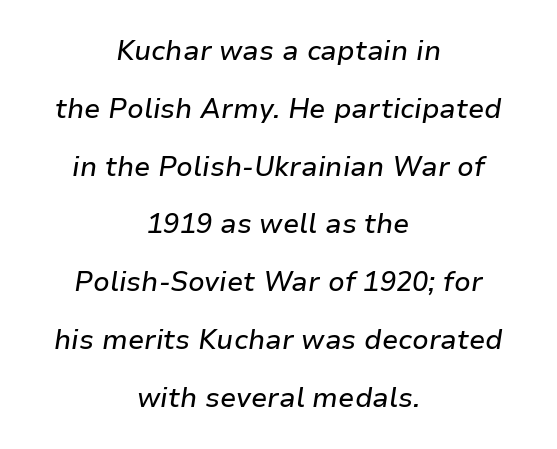
Q: Is the text italic (slanted)? A: Yes, it leans right by about 9 degrees.
Q: Is the text underlined? A: No.
Q: How is the paragraph aligned? A: Centered.
Q: Is the spacing between letters normal or unusually wide? A: Normal.
Q: Is the spacing between lines tight, normal or loose? A: Loose.
